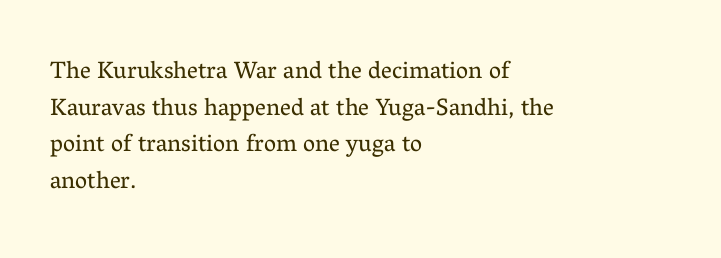
The image shows 24 px text type, upright; set left-aligned, normal line spacing (1.53x), normal letter spacing, not underlined.
